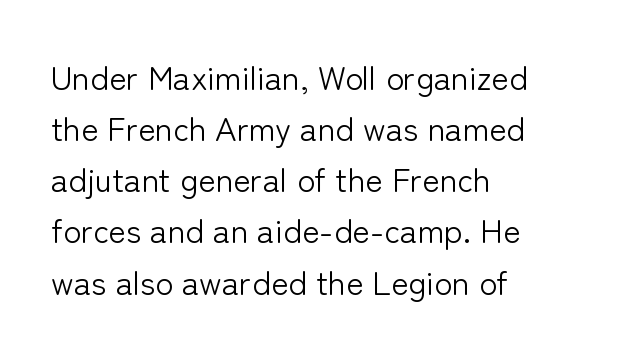
The image shows 33 px light sans-serif type, upright; set left-aligned, normal line spacing (1.55x), normal letter spacing, not underlined; low stroke contrast and a medium x-height.
